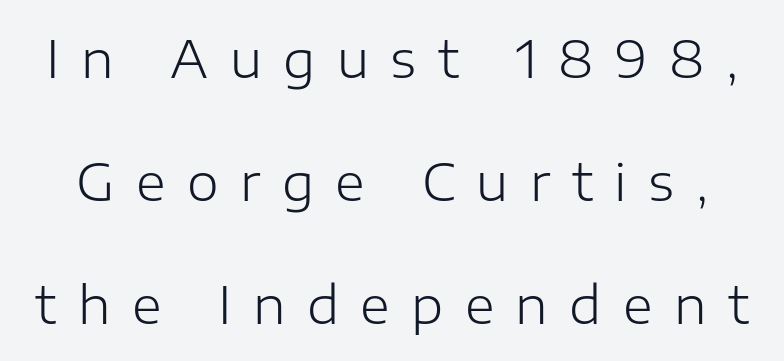
The passage shown is not underscored anywhere. You could not count columns in this text — the font is proportionally spaced. The letters stand upright; this is a roman face. The font family rendered here belongs to the sans-serif group. Horizontal bands of white between lines are thick stripes. This sample uses expanded letter spacing, leaving extra air between glyphs.
